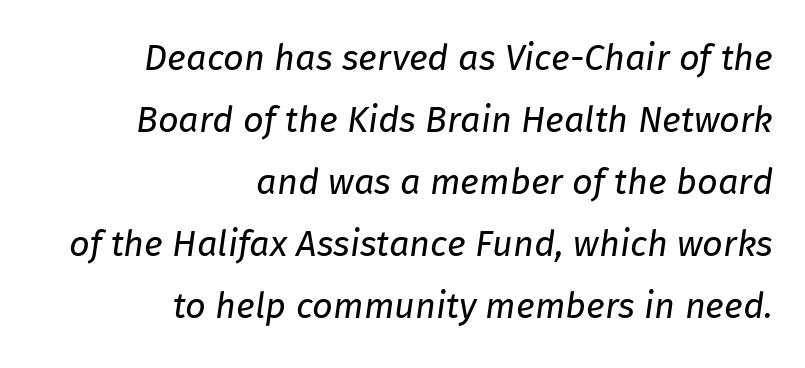
Q: Is the text bold? A: No.
Q: Is the text italic (slanted)? A: Yes, it leans right by about 8 degrees.
Q: Is the text underlined? A: No.
Q: How is the paragraph aligned? A: Right-aligned.
Q: Is the spacing between letters normal or unusually wide? A: Normal.
Q: Width (condensed, normal, or wide)? A: Normal.
Q: Stroke contrast? A: Low.
Q: x-height? A: Medium.
Q: Monospaced? A: No.
